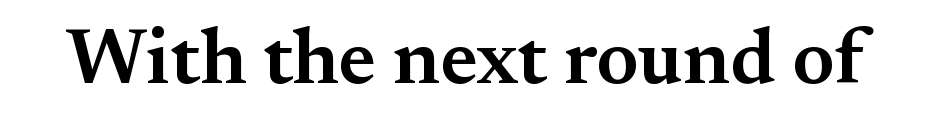
The image shows 78 px semibold serif type, upright; set normal letter spacing, not underlined; medium stroke contrast and a small x-height.
